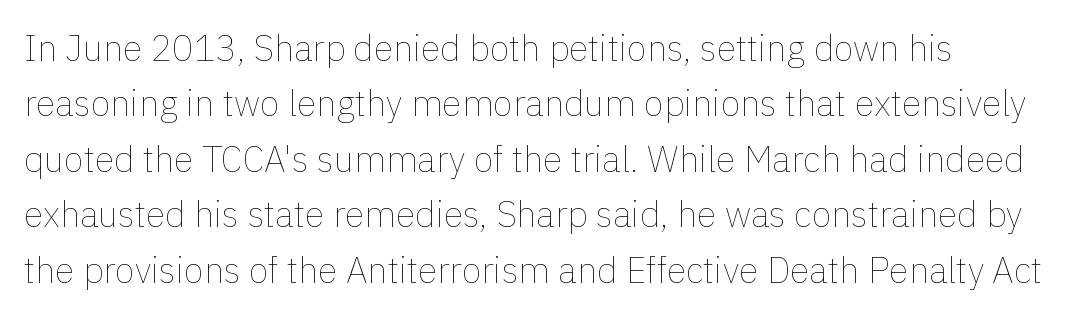
The image shows 36 px thin type, upright; set normal line spacing (1.54x), normal letter spacing, not underlined; a medium x-height.
